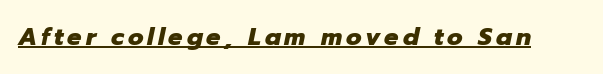
The image shows 24 px bold type, italic (leaning right); set underlined.
